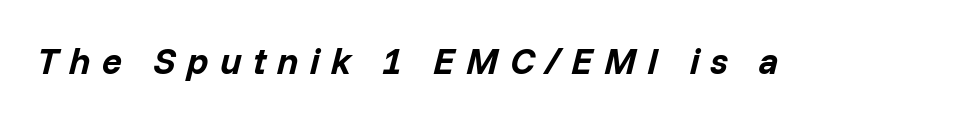
Q: Is the text bold? A: Yes.
Q: Is the text italic (slanted)? A: Yes, it leans right by about 14 degrees.
Q: Is the text underlined? A: No.
Q: Is the spacing between letters normal or unusually wide? A: Unusually wide.
Q: Width (condensed, normal, or wide)? A: Normal.
Q: Stroke contrast? A: Low.
Q: x-height? A: Medium.
Q: Monospaced? A: No.
